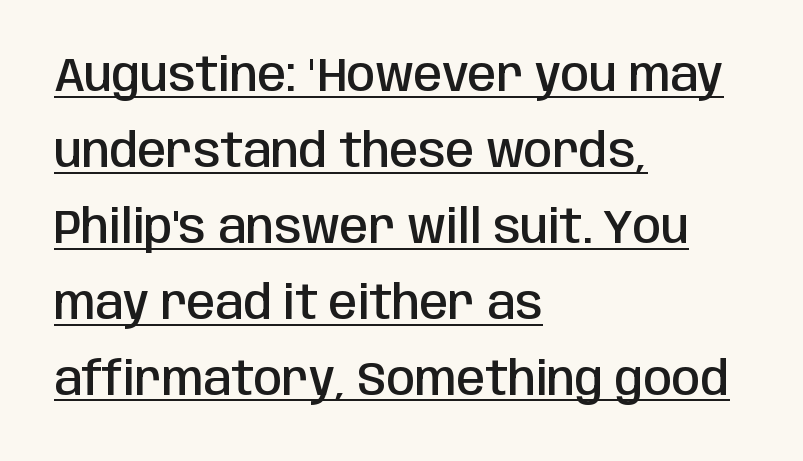
Tracking here is standard; glyphs follow each other at the usual distance. A typesetter would mark this as roman, not italic. Underline: present. The setting favours the left margin, as ordinary paragraphs usually do.
